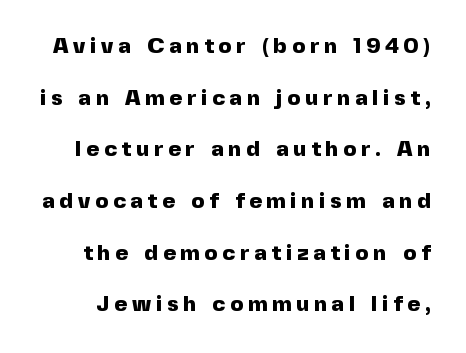
{"italic": "no", "bold": "yes", "underline": "no", "line_spacing": "loose", "line_spacing_ratio": 2.35, "letter_spacing": "wide", "letter_spacing_em": 0.22, "glyph_px": 22}
